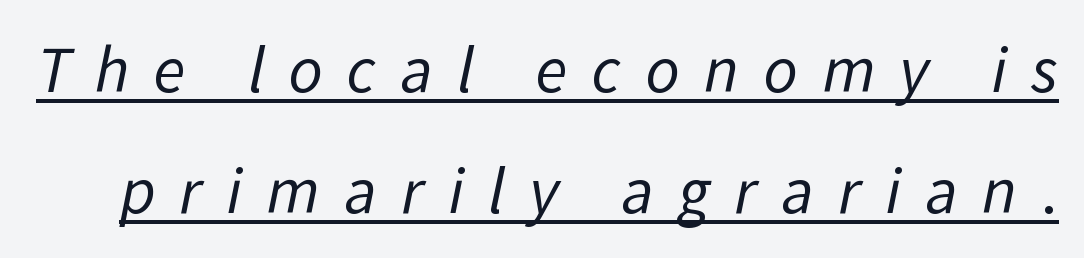
A continuous stroke trails under the words, as in a hyperlink. The letterforms sit at book weight or below. Typographically, this falls in the sans-serif category. Letter spacing: wide. Note the varied advance widths — an 'i' is clearly narrower than an 'm'.
